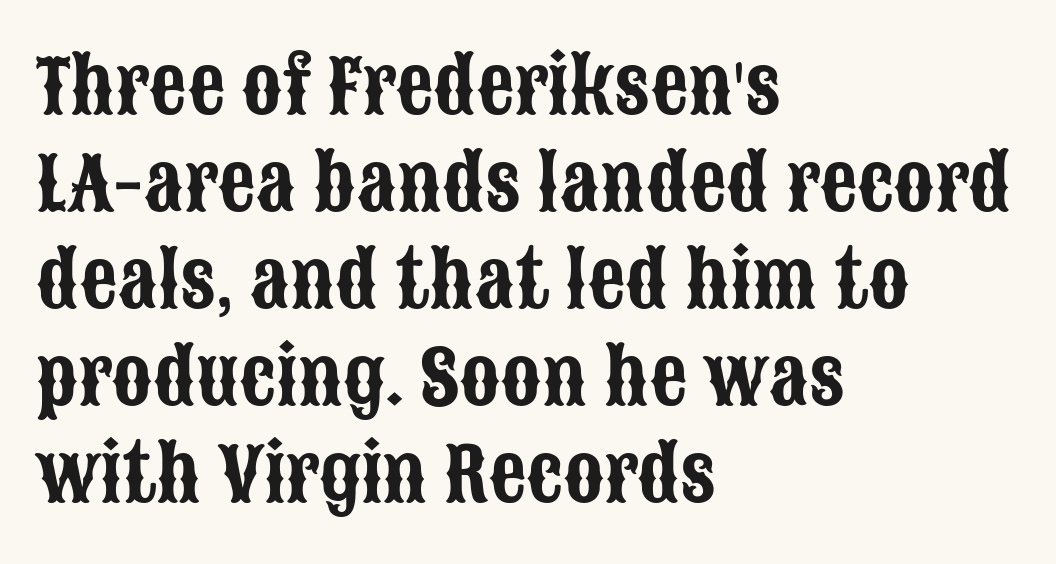
Q: Is the text italic (slanted)? A: No, it is upright.
Q: Is the typeface a serif or a sans-serif typeface? A: Sans-serif.
Q: Is the text underlined? A: No.
Q: How is the paragraph aligned? A: Left-aligned.
Q: Is the spacing between letters normal or unusually wide? A: Normal.
Q: Is the spacing between lines tight, normal or loose? A: Normal.
Q: Width (condensed, normal, or wide)? A: Condensed.
Q: Stroke contrast? A: Low.
Q: x-height? A: Large.
Q: Monospaced? A: No.
